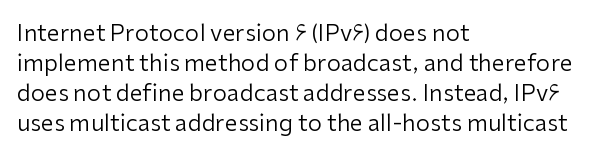
{"italic": "no", "bold": "no", "underline": "no", "align": "left", "line_spacing": "normal", "line_spacing_ratio": 1.31, "letter_spacing": "normal", "letter_spacing_em": 0.0, "glyph_px": 23}
